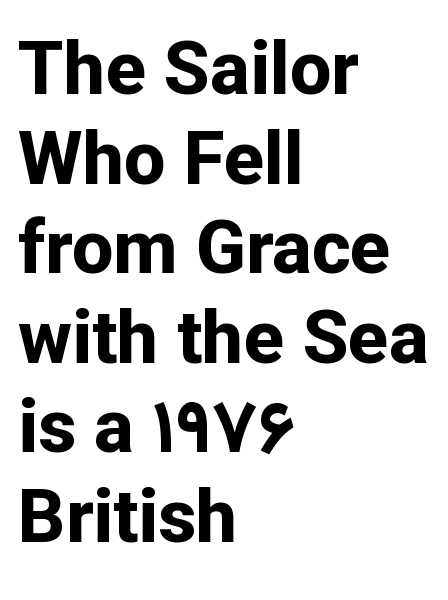
Q: Is the text bold? A: Yes.
Q: Is the text italic (slanted)? A: No, it is upright.
Q: Is the typeface a serif or a sans-serif typeface? A: Sans-serif.
Q: Is the text underlined? A: No.
Q: How is the paragraph aligned? A: Left-aligned.
Q: Is the spacing between letters normal or unusually wide? A: Normal.
Q: Width (condensed, normal, or wide)? A: Normal.
Q: Stroke contrast? A: Low.
Q: x-height? A: Medium.
Q: Monospaced? A: No.
